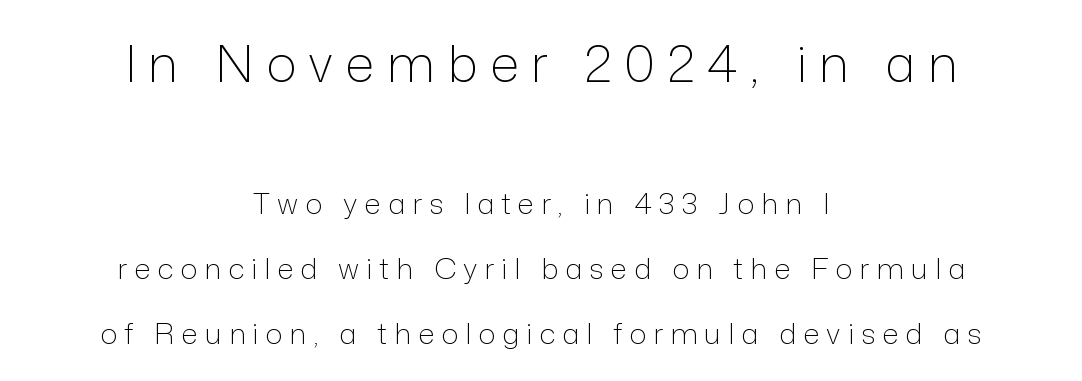
Regarding serifs, this sample does without them. Unlike italic type, these characters show no tilt at all. Visually the block forms a symmetrical silhouette, jagged on both flanks. Notice the wide empty band between every row — that's loose leading.
